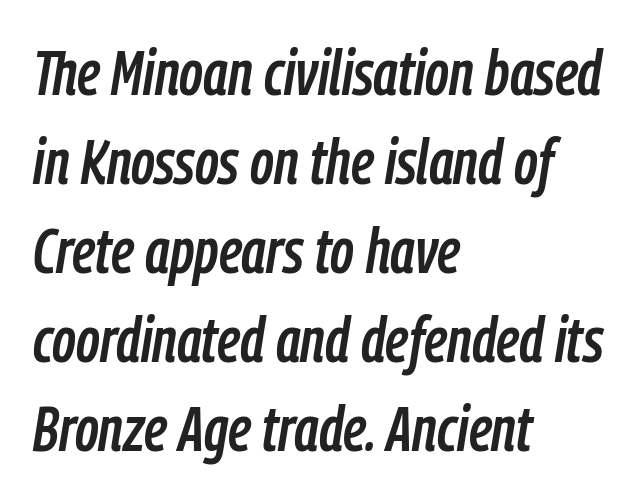
{"italic": "yes", "lean": "right", "slant_degrees": 9, "width": "condensed", "stroke_contrast": "low", "x_height": "medium", "monospaced": "no", "underline": "no", "align": "left", "line_spacing": "normal", "line_spacing_ratio": 1.39, "letter_spacing": "normal", "letter_spacing_em": 0.0, "glyph_px": 64}
